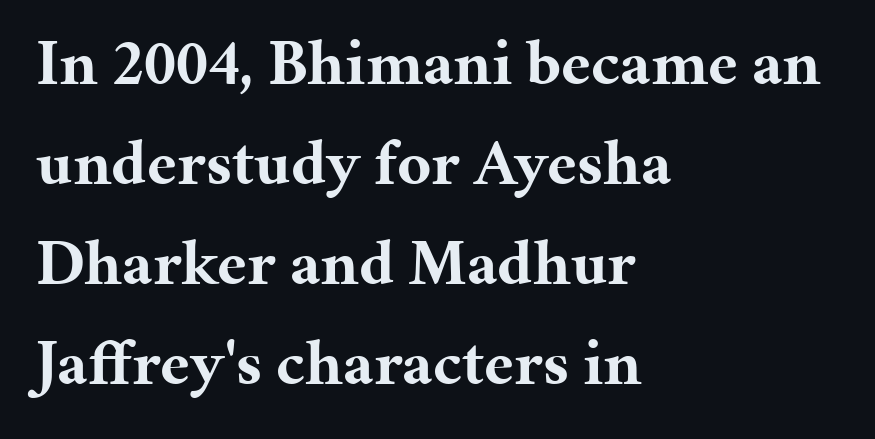
A serif font was chosen for this passage. The face used here is proportionally spaced, like ordinary book or web type. Weight: bold. In terms of letterspacing, this is plain default setting. Tall strokes in this sample are plumb rather than angled.
